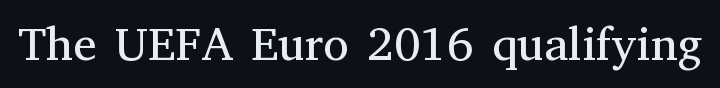
Spacing verdict: proportional, widths tailored to each character. The specimen omits any rule beneath the text block's lines. The font is comparable to plain body text, perhaps lighter. Tracking value appears to be zero — textbook default spacing. Each letter's strokes conclude with small projecting serifs. No italicization has been applied; the sample stays upright.
